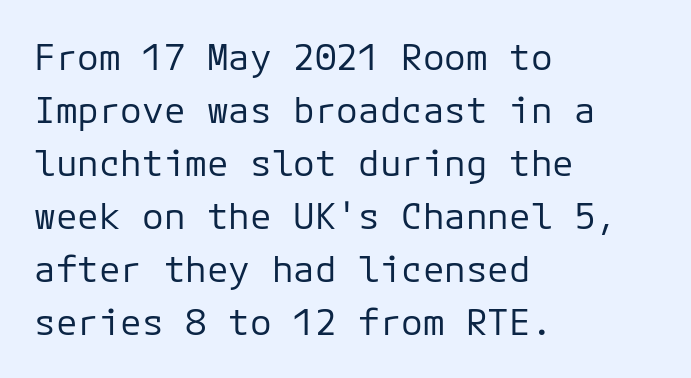
The image shows 36 px regular-weight sans-serif type, upright, monospaced; set left-aligned, normal line spacing (1.47x), normal letter spacing, not underlined; low stroke contrast and a medium x-height.
